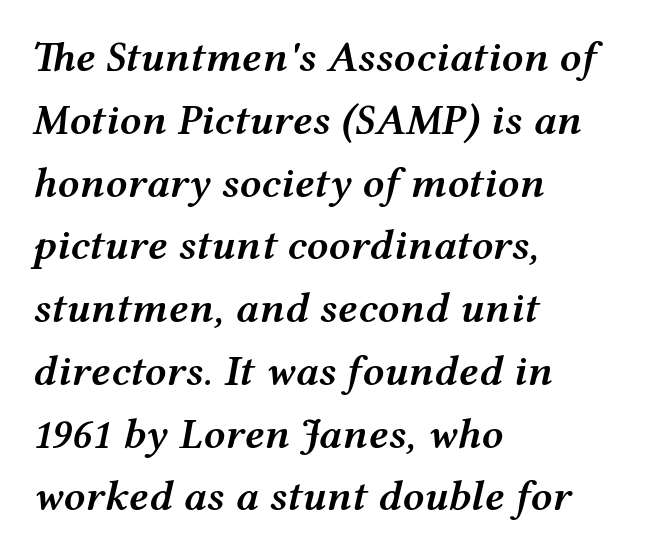
Words appear dense and cohesive because spacing is normal. The rendering applies a slant to the glyphs. Compared with a centered layout, this one pins lines to the left instead. A semibold gives these letters moderate extra thickness, short of bold.
